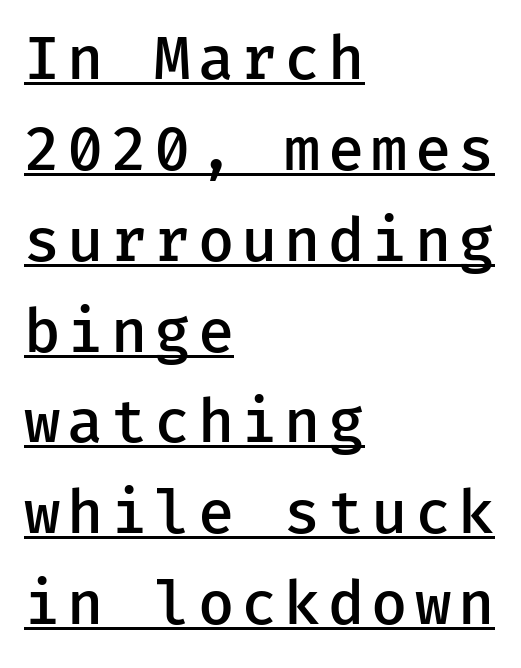
Q: Is the text bold? A: Semi-bold.
Q: Is the text italic (slanted)? A: No, it is upright.
Q: Is the typeface a serif or a sans-serif typeface? A: Sans-serif.
Q: Is the text underlined? A: Yes.
Q: How is the paragraph aligned? A: Left-aligned.
Q: Is the spacing between lines tight, normal or loose? A: Normal.
Q: Width (condensed, normal, or wide)? A: Normal.
Q: Stroke contrast? A: Low.
Q: x-height? A: Medium.
Q: Monospaced? A: Yes.
